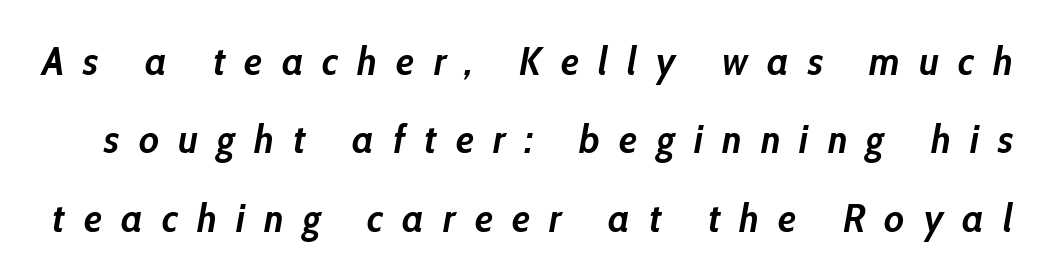
This sample has the flowing, uneven cadence of proportional lettering. What's the leading like? Stretched, with rows far apart. The whole block is typeset with a tilt. Short note: letters widely spaced. Words float on clear page, feet unadorned.
